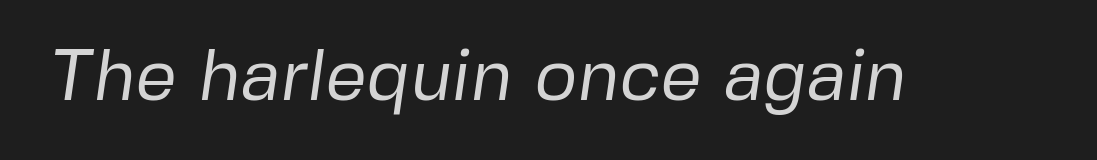
The zone under the glyphs is completely vacant. Is this a fixed-width face? No — the glyphs have proportional, varying widths. Note: no serifs on the glyphs. No heavy texture on the line: the type isn't bold.
